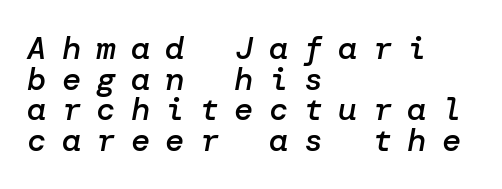
Q: Is the text bold? A: Semi-bold.
Q: Is the text italic (slanted)? A: Yes, it leans right by about 10 degrees.
Q: Is the text underlined? A: No.
Q: How is the paragraph aligned? A: Left-aligned.
Q: Is the spacing between letters normal or unusually wide? A: Unusually wide.
Q: Is the spacing between lines tight, normal or loose? A: Tight.
Q: Width (condensed, normal, or wide)? A: Normal.
Q: Stroke contrast? A: Low.
Q: x-height? A: Medium.
